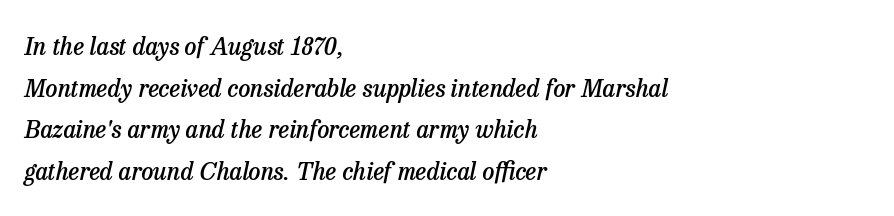
Q: Is the text bold? A: Semi-bold.
Q: Is the text italic (slanted)? A: Yes, it leans right by about 13 degrees.
Q: Is the text underlined? A: No.
Q: How is the paragraph aligned? A: Left-aligned.
Q: Is the spacing between letters normal or unusually wide? A: Normal.
